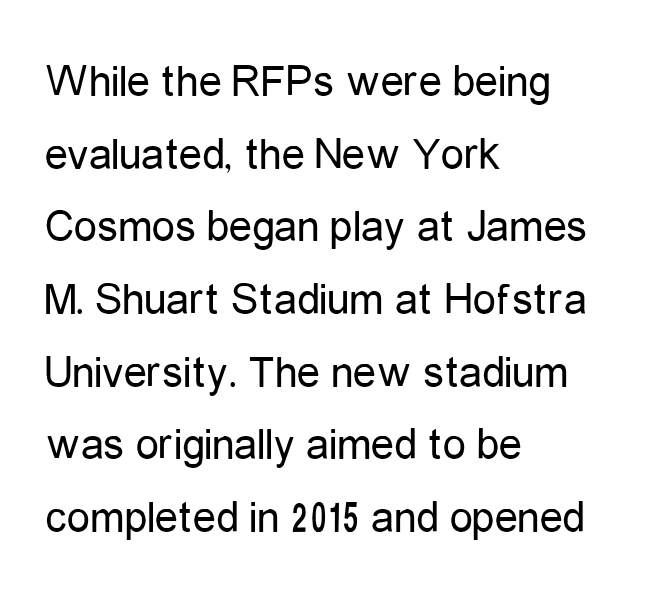
Q: Is the text bold? A: No.
Q: Is the text italic (slanted)? A: No, it is upright.
Q: Is the typeface a serif or a sans-serif typeface? A: Sans-serif.
Q: Is the text underlined? A: No.
Q: How is the paragraph aligned? A: Left-aligned.
Q: Is the spacing between letters normal or unusually wide? A: Normal.
Q: Is the spacing between lines tight, normal or loose? A: Normal.
Q: Width (condensed, normal, or wide)? A: Condensed.
Q: Stroke contrast? A: Low.
Q: x-height? A: Medium.
Q: Monospaced? A: No.
